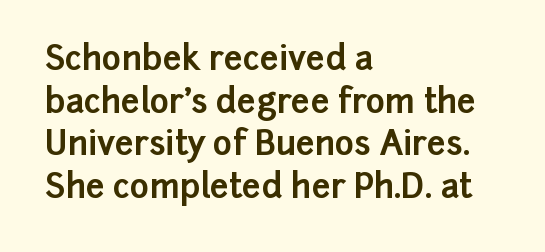
{"serif": "no", "italic": "no", "bold": "yes", "weight": "bold", "width": "normal", "stroke_contrast": "low", "x_height": "medium", "monospaced": "no", "underline": "no", "align": "left", "line_spacing": "normal", "line_spacing_ratio": 1.29, "letter_spacing": "normal", "letter_spacing_em": 0.0, "glyph_px": 33}
